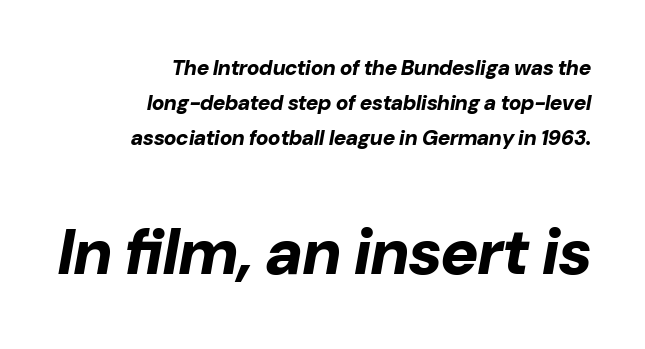
The image shows 64 px bold type, italic (leaning right); set right-aligned, normal line spacing (1.67x), normal letter spacing, not underlined; the second (bottom) block is 3.05x larger; low stroke contrast and a medium x-height.
